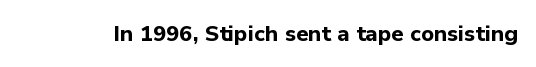
The image shows 22 px bold type, upright; set normal letter spacing, not underlined.
